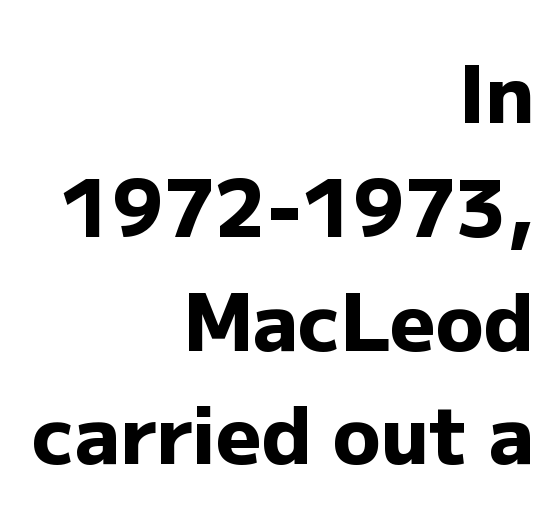
{"serif": "no", "italic": "no", "bold": "yes", "weight": "heavy", "width": "normal", "stroke_contrast": "low", "x_height": "medium", "monospaced": "no", "underline": "no", "align": "right", "line_spacing": "normal", "line_spacing_ratio": 1.44, "letter_spacing": "normal", "letter_spacing_em": 0.0, "glyph_px": 79}
